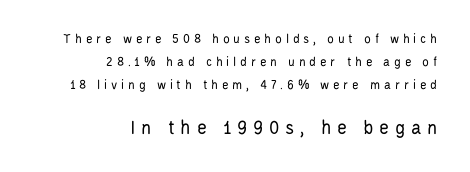
{"italic": "no", "bold": "no", "underline": "no", "align": "right", "line_spacing": "normal", "line_spacing_ratio": 1.65, "letter_spacing": "wide", "letter_spacing_em": 0.27, "larger_block": "second", "size_ratio": 1.5, "glyph_px": 21}
